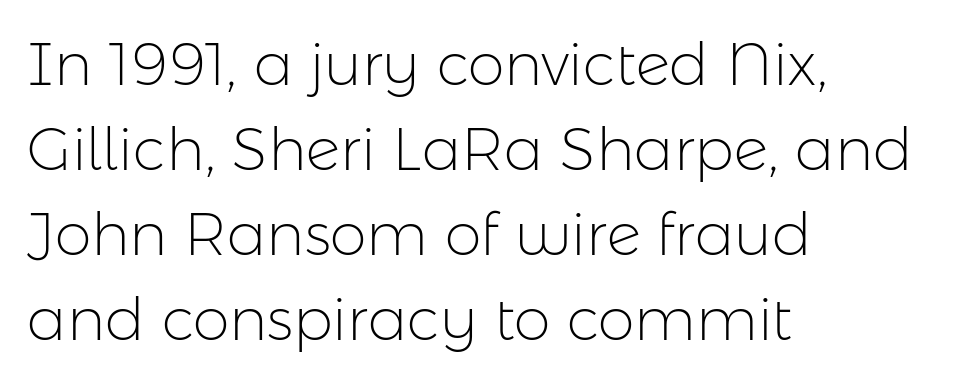
The image shows 59 px light sans-serif type, upright; set left-aligned, normal line spacing (1.44x), normal letter spacing, not underlined; low stroke contrast and a medium x-height.
